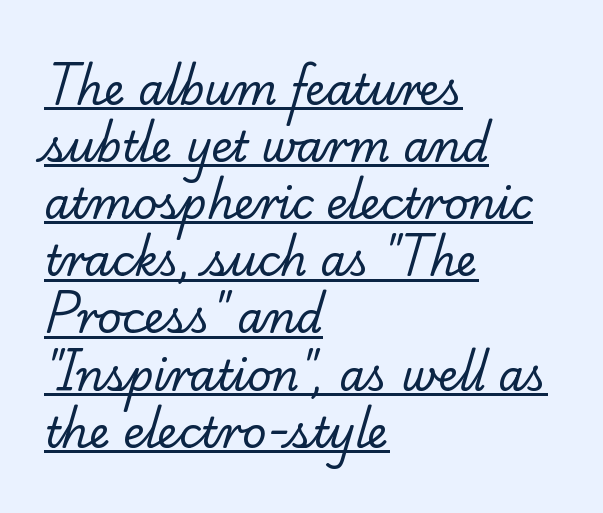
The typeface has the unassuming heft of standard copy or less. Leading: standard. Note the varied advance widths — an 'i' is clearly narrower than an 'm'. In terms of letterspacing, this is plain default setting. Reading down the block, your eye returns to a fixed left position each line.
